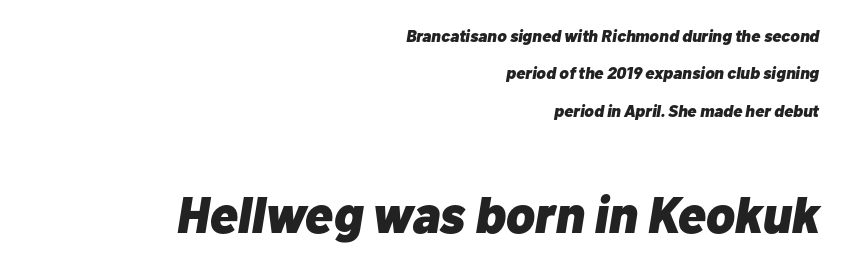
Q: Is the text bold? A: Yes.
Q: Is the text italic (slanted)? A: Yes, it leans right by about 10 degrees.
Q: Is the text underlined? A: No.
Q: How is the paragraph aligned? A: Right-aligned.
Q: Is the spacing between letters normal or unusually wide? A: Normal.
Q: Is the spacing between lines tight, normal or loose? A: Loose.
Q: Which block of text is set in a larger size, the first (top) or the second (bottom)? A: The second (bottom) one.
Q: Width (condensed, normal, or wide)? A: Normal.
Q: Stroke contrast? A: Low.
Q: x-height? A: Medium.
Q: Monospaced? A: No.
